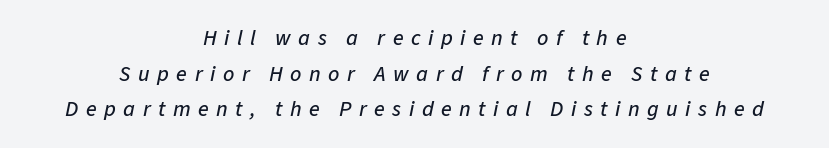
{"italic": "yes", "lean": "right", "slant_degrees": 11, "underline": "no", "align": "center", "line_spacing": "normal", "line_spacing_ratio": 1.62, "letter_spacing": "wide", "letter_spacing_em": 0.34, "glyph_px": 22}
